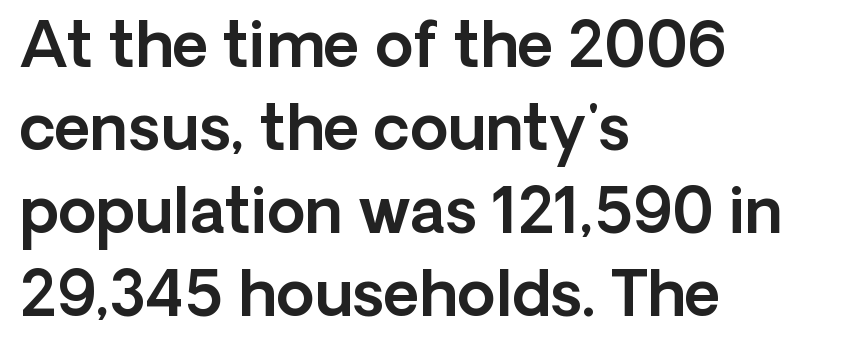
Q: Is the text italic (slanted)? A: No, it is upright.
Q: Is the typeface a serif or a sans-serif typeface? A: Sans-serif.
Q: Is the text underlined? A: No.
Q: How is the paragraph aligned? A: Left-aligned.
Q: Is the spacing between letters normal or unusually wide? A: Normal.
Q: Is the spacing between lines tight, normal or loose? A: Normal.
Q: Width (condensed, normal, or wide)? A: Normal.
Q: x-height? A: Medium.
Q: Monospaced? A: No.
